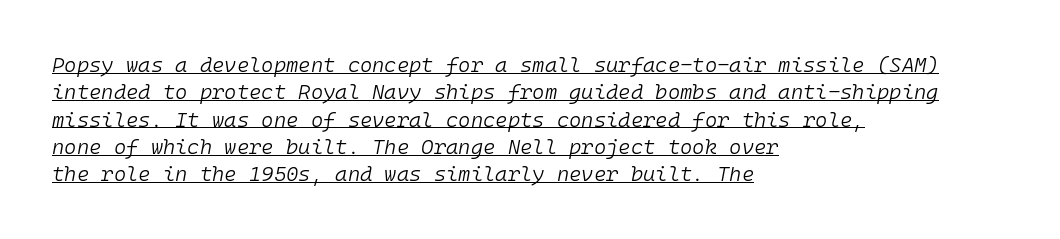
Q: Is the text bold? A: No.
Q: Is the text italic (slanted)? A: Yes, it leans right by about 10 degrees.
Q: Is the text underlined? A: Yes.
Q: How is the paragraph aligned? A: Left-aligned.
Q: Is the spacing between letters normal or unusually wide? A: Normal.
Q: Is the spacing between lines tight, normal or loose? A: Normal.
